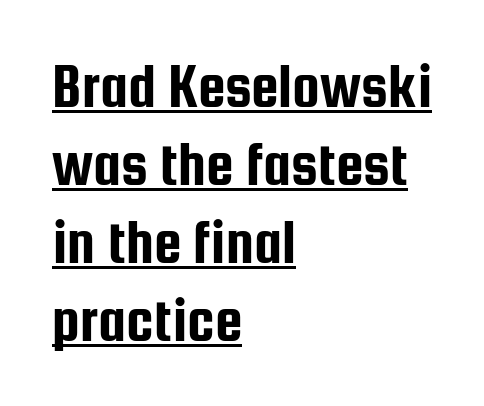
Inter-character spacing is left at the font's built-in metrics. Every row of glyphs begins at an identical x-position on the left. Think of a printed novel: that variable character pitch is what you see here. To sum up the face: it is a sans, with no serifs. In designer terms, the underline attribute is active on this setting.
